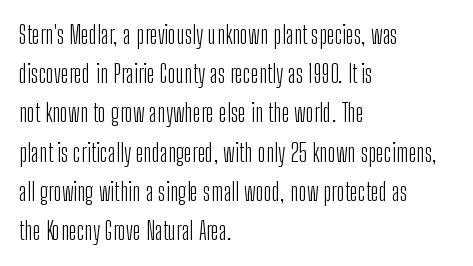
The image shows 25 px text type, upright; set left-aligned, normal line spacing (1.57x), normal letter spacing, not underlined.
